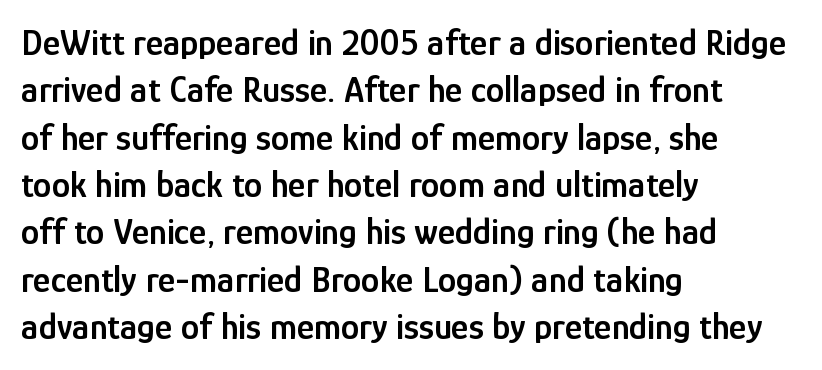
Q: Is the text bold? A: Semi-bold.
Q: Is the text italic (slanted)? A: No, it is upright.
Q: Is the typeface a serif or a sans-serif typeface? A: Sans-serif.
Q: Is the text underlined? A: No.
Q: How is the paragraph aligned? A: Left-aligned.
Q: Is the spacing between letters normal or unusually wide? A: Normal.
Q: Is the spacing between lines tight, normal or loose? A: Normal.
Q: Width (condensed, normal, or wide)? A: Condensed.
Q: Stroke contrast? A: Low.
Q: x-height? A: Medium.
Q: Monospaced? A: No.
